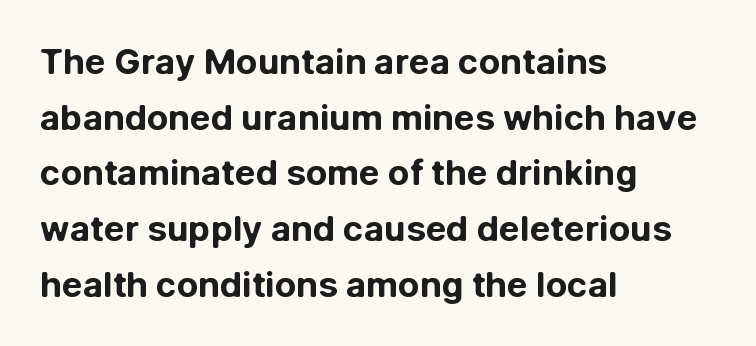
The image shows 35 px bold sans-serif type, upright; set left-aligned, normal line spacing (1.59x), normal letter spacing, not underlined; low stroke contrast and a medium x-height.
